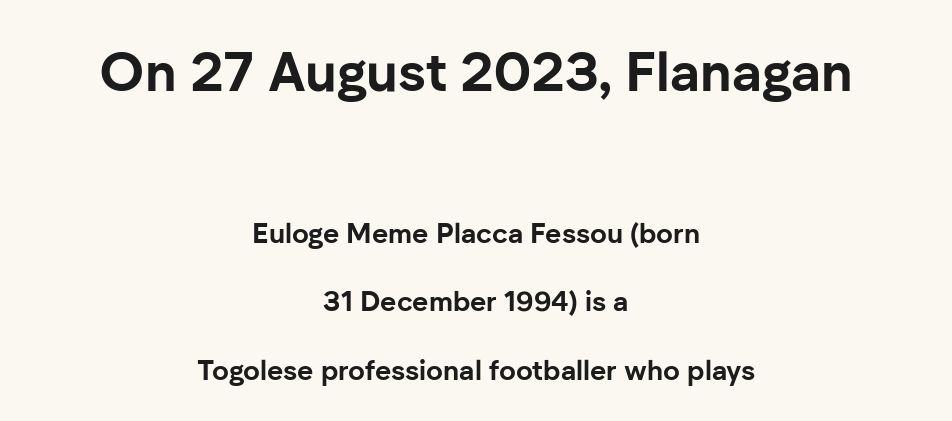
Which margin do the lines hug? Neither — every line sits in the middle. Rendered with straight, roman letterforms. In this sample the first text group is rendered at the bigger scale. Words appear dense and cohesive because spacing is normal. Compared with typical paragraphs, the rows here are farther apart. The gap between lines stays unmarked.
